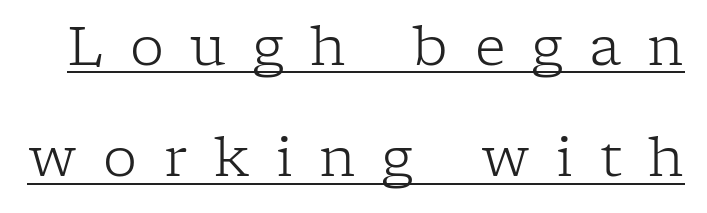
A typesetter would call this leading open, well beyond the default. The type is letterspaced generously, with wide tracking. Note the varied advance widths — an 'i' is clearly narrower than an 'm'. Looks like someone drew a line under every word here. This sample uses a serif face.
